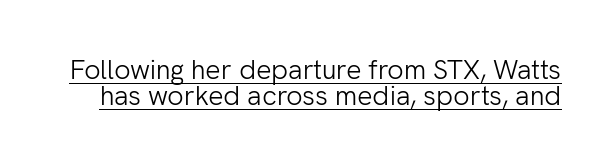
Q: Is the text bold? A: No.
Q: Is the text italic (slanted)? A: No, it is upright.
Q: Is the text underlined? A: Yes.
Q: Is the spacing between letters normal or unusually wide? A: Normal.
Q: Is the spacing between lines tight, normal or loose? A: Tight.
